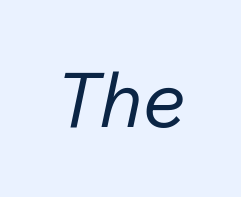
{"italic": "yes", "lean": "right", "slant_degrees": 12, "bold": "no", "weight": "regular", "width": "normal", "stroke_contrast": "low", "x_height": "medium", "monospaced": "no", "underline": "no", "letter_spacing": "normal", "letter_spacing_em": 0.0, "glyph_px": 76}
